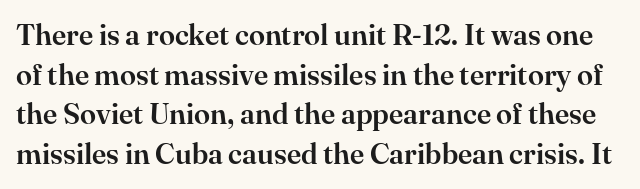
{"serif": "yes", "italic": "no", "width": "normal", "stroke_contrast": "high", "x_height": "small", "monospaced": "no", "underline": "no", "line_spacing": "normal", "line_spacing_ratio": 1.37, "letter_spacing": "normal", "letter_spacing_em": 0.0, "glyph_px": 29}
